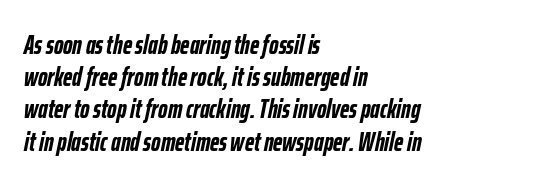
The image shows 26 px bold type, italic (leaning right); set left-aligned, line spacing 1.24x, normal letter spacing, not underlined.
